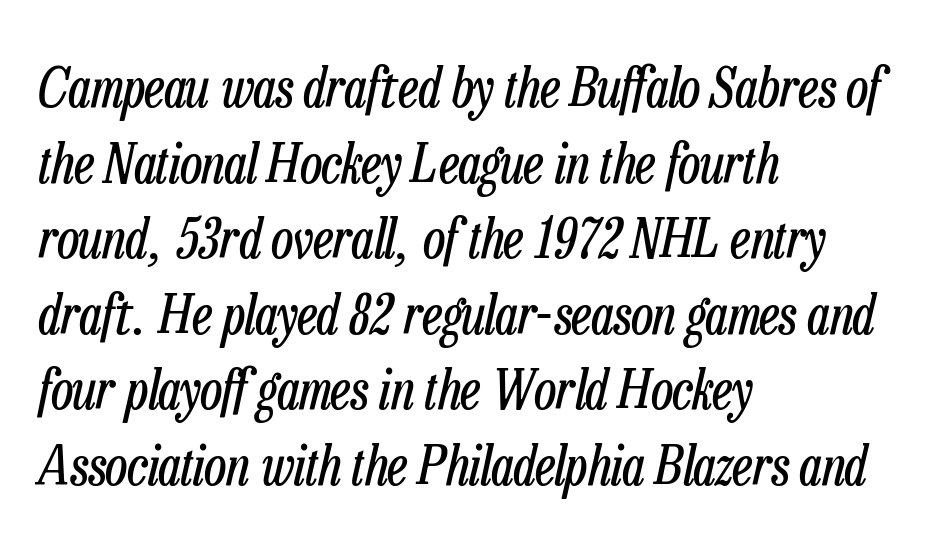
The image shows 54 px regular-weight, condensed type, italic (leaning right); set left-aligned, normal line spacing (1.4x), normal letter spacing, not underlined; low stroke contrast and a medium x-height.
